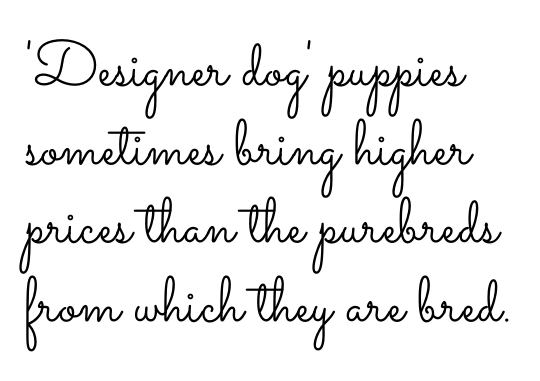
Words float on clear page, feet unadorned. Note the varied advance widths — an 'i' is clearly narrower than an 'm'. Does extra space separate the letters? No, they use regular spacing. The typeface has the unassuming heft of standard copy or less. All the whitespace from short lines collects on the right.
